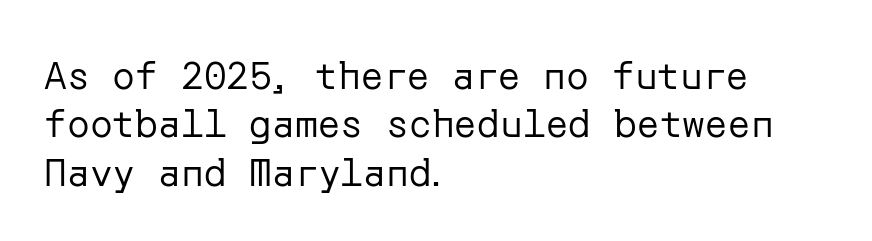
The image shows 38 px regular-weight sans-serif type, upright; set left-aligned, normal line spacing (1.27x), normal letter spacing, not underlined; low stroke contrast and a medium x-height.
